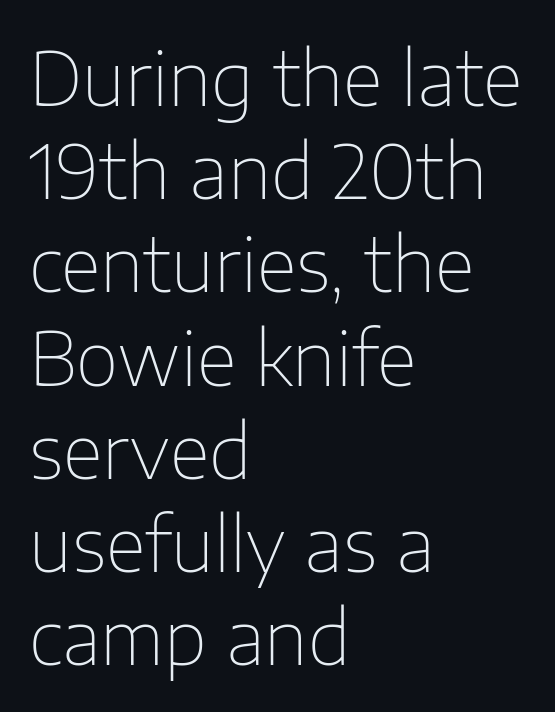
Q: Is the text bold? A: No.
Q: Is the text italic (slanted)? A: No, it is upright.
Q: Is the typeface a serif or a sans-serif typeface? A: Sans-serif.
Q: Is the text underlined? A: No.
Q: How is the paragraph aligned? A: Left-aligned.
Q: Is the spacing between letters normal or unusually wide? A: Normal.
Q: Is the spacing between lines tight, normal or loose? A: Normal.
Q: Width (condensed, normal, or wide)? A: Normal.
Q: Stroke contrast? A: Low.
Q: x-height? A: Medium.
Q: Monospaced? A: No.
